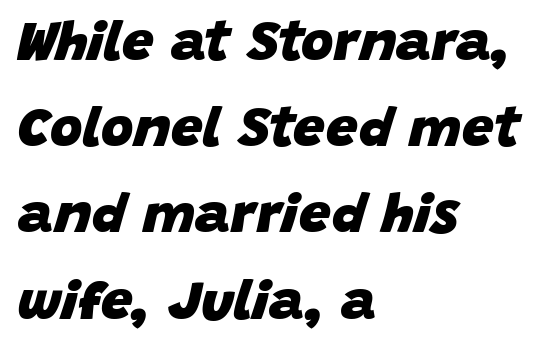
Does the copy run flush right? No — it runs flush left. The words here are not underlined. This sample has the flowing, uneven cadence of proportional lettering. I'd describe the lettering as bold — thick and assertive. The lettering tilts uniformly, giving the passage an italic look.
